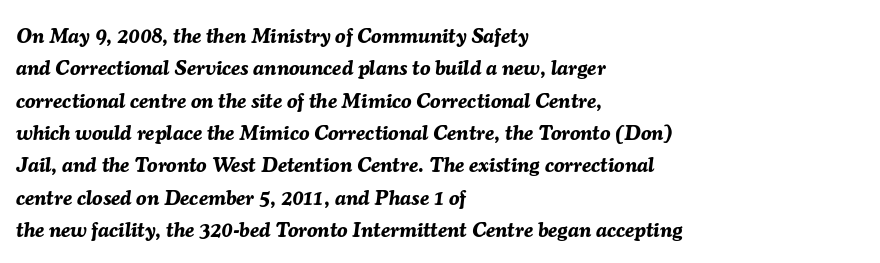
The image shows 21 px bold type, italic (leaning right); set left-aligned, normal line spacing (1.54x), normal letter spacing, not underlined.
